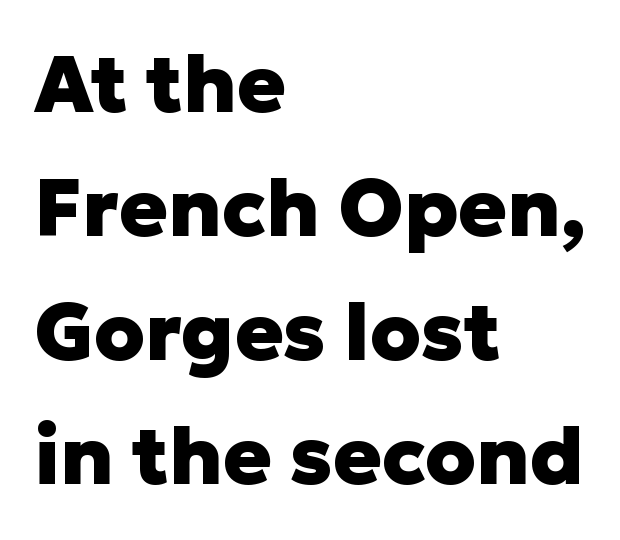
Q: Is the text bold? A: Yes.
Q: Is the text italic (slanted)? A: No, it is upright.
Q: Is the typeface a serif or a sans-serif typeface? A: Sans-serif.
Q: Is the text underlined? A: No.
Q: How is the paragraph aligned? A: Left-aligned.
Q: Is the spacing between letters normal or unusually wide? A: Normal.
Q: Is the spacing between lines tight, normal or loose? A: Normal.
Q: Width (condensed, normal, or wide)? A: Normal.
Q: Stroke contrast? A: Low.
Q: x-height? A: Medium.
Q: Monospaced? A: No.
